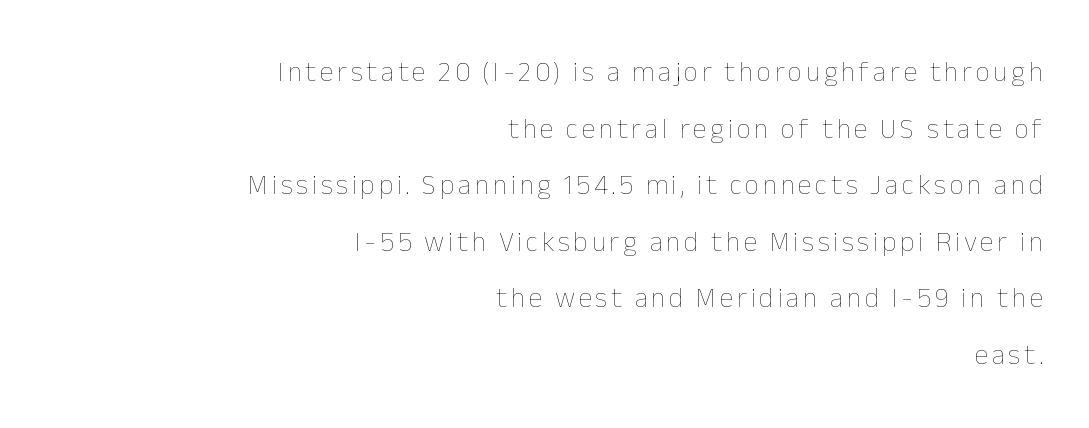
Regarding leading, the lines here are spaced well apart. The glyphs are unaccompanied by any horizontal stroke below them. Do the letters lean? They stand straight. The weight would be labelled regular, book, light, or lighter still. Looks like regular typesetting: each glyph gets only the width it needs. The setting favours the right margin, as signatures and pull-quotes sometimes do.
